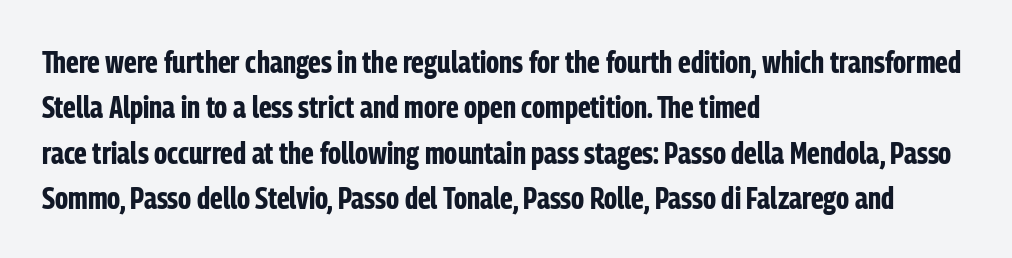
Descenders hang freely into open space. Looks like regular typesetting: each glyph gets only the width it needs. The horizontal fit of the characters is conventional and even. Leading matches the norm, producing a regular column. Is the type bold? Yes — the strokes are clearly thick and heavy. Classification — sans serif.
